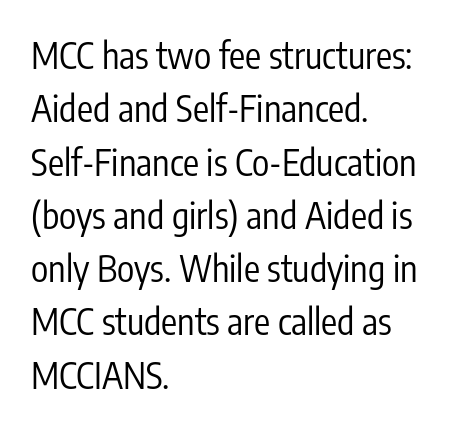
This rendering leaves character spacing at its baseline value. Baseline-to-baseline distance is the conventional proportion of letter height. It's the straight-up-and-down kind of type. The letters look calm and open, with moderate or lighter stems.
